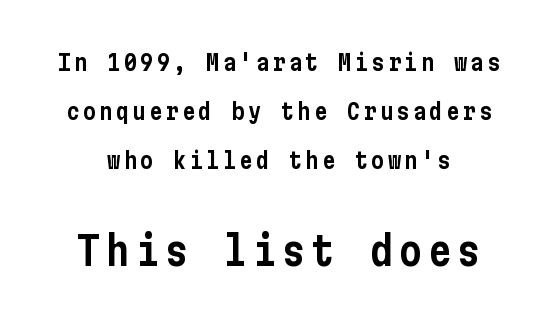
The image shows 39 px condensed sans-serif type, upright; set centered, loose line spacing (2.22x), not underlined; the second (bottom) block is 1.77x larger; low stroke contrast and a medium x-height.
